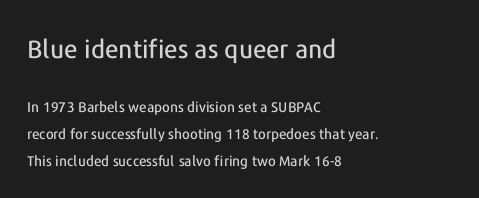
Summary of vertical rhythm: relaxed, with wide interline spacing. Nope, not italic — everything's standing straight. Of the two passages, the one on top uses the larger point size. This rendering leaves character spacing at its baseline value. The foot of each line stays bare and open.
